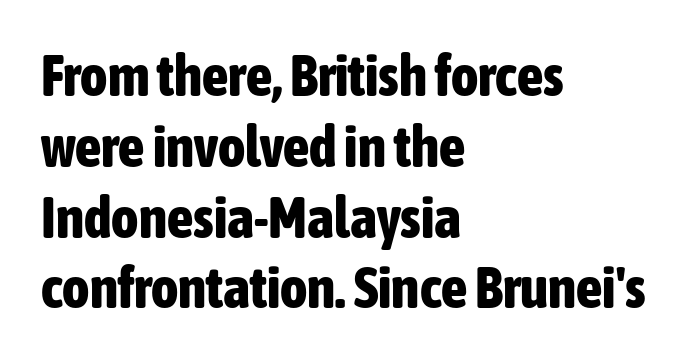
{"serif": "no", "italic": "no", "bold": "yes", "weight": "bold", "width": "condensed", "stroke_contrast": "low", "x_height": "medium", "monospaced": "no", "underline": "no", "align": "left", "line_spacing_ratio": 1.22, "letter_spacing": "normal", "letter_spacing_em": 0.0, "glyph_px": 58}
